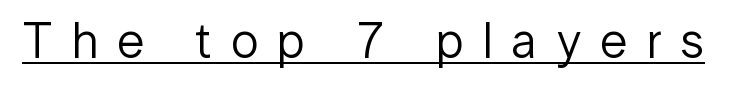
The horizontal fit of the characters is loose and conspicuously gappy. Summary of weight: not heavy and not bold. Varying glyph widths throughout — classic text-font behaviour. A roman cut, with each character standing at attention. The typesetter has applied underlining to the passage shown. Each letter's strokes conclude bluntly, with no projecting serifs.
